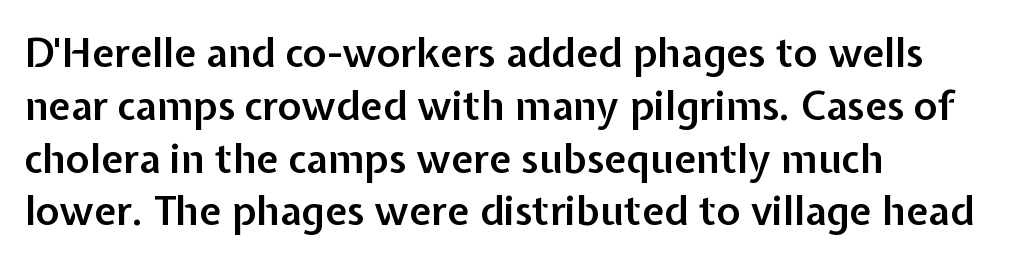
Q: Is the text bold? A: Semi-bold.
Q: Is the text italic (slanted)? A: No, it is upright.
Q: Is the typeface a serif or a sans-serif typeface? A: Sans-serif.
Q: Is the text underlined? A: No.
Q: How is the paragraph aligned? A: Left-aligned.
Q: Is the spacing between letters normal or unusually wide? A: Normal.
Q: Is the spacing between lines tight, normal or loose? A: Normal.
Q: Width (condensed, normal, or wide)? A: Normal.
Q: Stroke contrast? A: Low.
Q: x-height? A: Medium.
Q: Monospaced? A: No.
